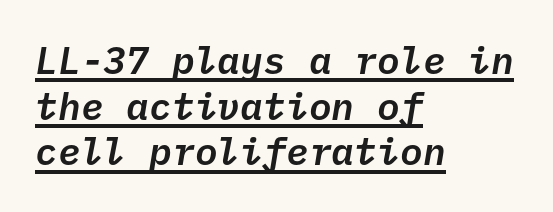
The specimen includes a rule beneath the text block's lines. These lines are rendered in a fixed-pitch font. When letters slant like this, we call the style italic. The type is set solid horizontally, with unmodified tracking. A student would call this left alignment; a typographer would say flush left, rag right.
